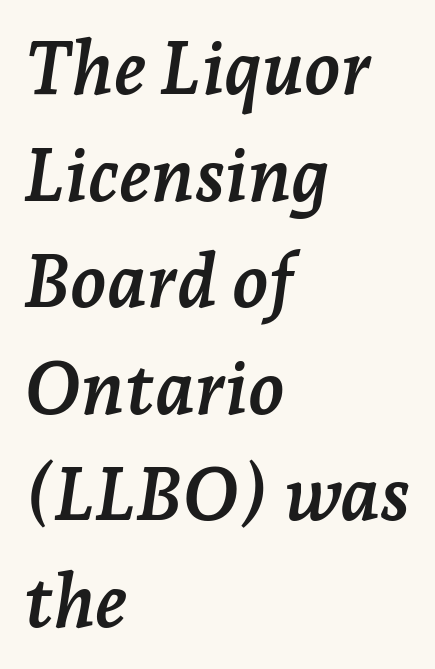
Q: Is the text bold? A: Yes.
Q: Is the text italic (slanted)? A: Yes, it leans right by about 7 degrees.
Q: Is the typeface a serif or a sans-serif typeface? A: Serif.
Q: Is the text underlined? A: No.
Q: How is the paragraph aligned? A: Left-aligned.
Q: Is the spacing between letters normal or unusually wide? A: Normal.
Q: Is the spacing between lines tight, normal or loose? A: Normal.
Q: Width (condensed, normal, or wide)? A: Normal.
Q: Stroke contrast? A: Low.
Q: x-height? A: Medium.
Q: Monospaced? A: No.
